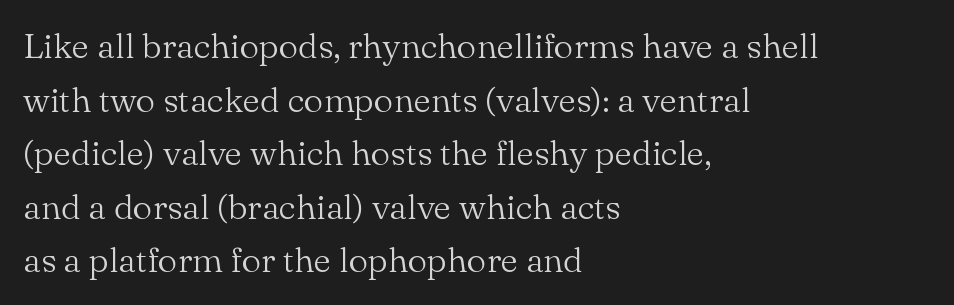
Ink coverage per letter is moderate at most. Compared with typical body copy, the letter spacing here is the same. Each row of text sits above clean, open space. These lines are rendered in a variable-pitch font. In terms of posture, this sample is upright. Line beginnings align vertically; line endings do not.
